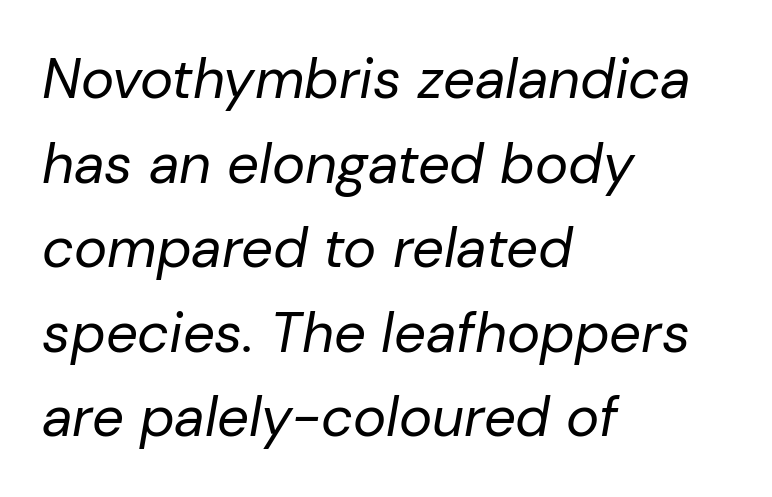
Q: Is the text bold? A: No.
Q: Is the text italic (slanted)? A: Yes, it leans right by about 10 degrees.
Q: Is the text underlined? A: No.
Q: How is the paragraph aligned? A: Left-aligned.
Q: Is the spacing between letters normal or unusually wide? A: Normal.
Q: Is the spacing between lines tight, normal or loose? A: Normal.
Q: Width (condensed, normal, or wide)? A: Normal.
Q: Stroke contrast? A: Low.
Q: x-height? A: Medium.
Q: Monospaced? A: No.
